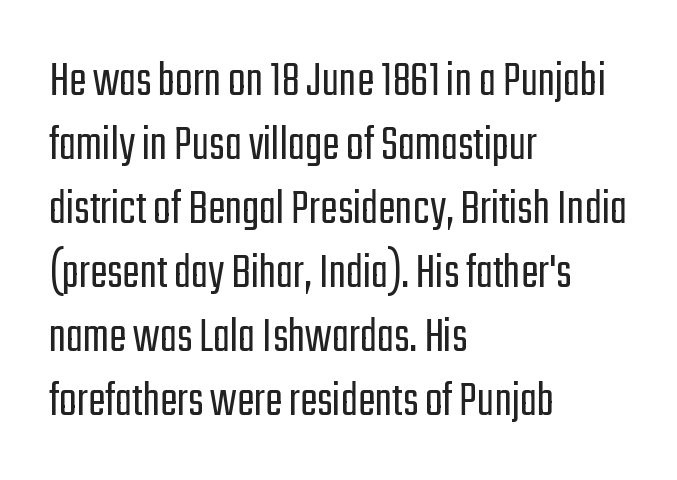
{"serif": "no", "italic": "no", "bold": "no", "weight": "light", "width": "condensed", "stroke_contrast": "low", "x_height": "medium", "monospaced": "no", "underline": "no", "align": "left", "line_spacing_ratio": 1.23, "letter_spacing": "normal", "letter_spacing_em": 0.0, "glyph_px": 52}
